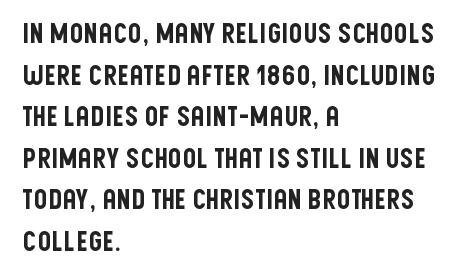
A typesetter would call this zero additional tracking. Line beginnings align vertically; line endings do not. The leading is moderate, giving the passage an even texture. No italicization has been applied; the sample stays upright. This rendering features lettering with no underline.
